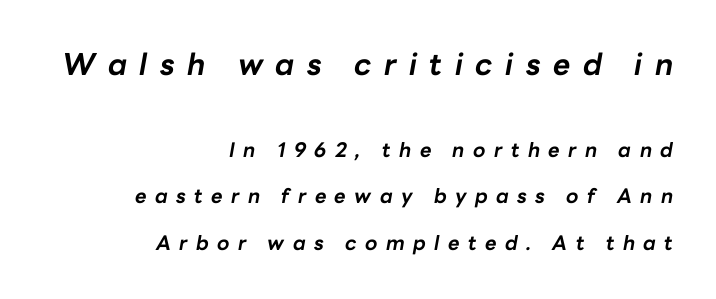
Q: Is the text bold? A: Yes.
Q: Is the text italic (slanted)? A: Yes, it leans right by about 10 degrees.
Q: Is the text underlined? A: No.
Q: How is the paragraph aligned? A: Right-aligned.
Q: Is the spacing between letters normal or unusually wide? A: Unusually wide.
Q: Is the spacing between lines tight, normal or loose? A: Loose.
Q: Which block of text is set in a larger size, the first (top) or the second (bottom)? A: The first (top) one.
Q: Width (condensed, normal, or wide)? A: Normal.
Q: Stroke contrast? A: Low.
Q: x-height? A: Medium.
Q: Monospaced? A: No.
